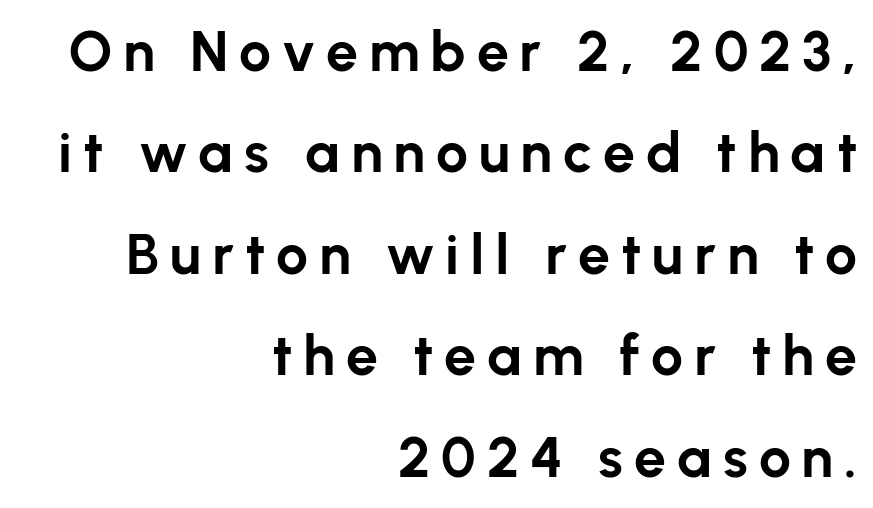
The image shows 57 px bold sans-serif type, upright; set right-aligned, line spacing 1.78x, not underlined; low stroke contrast and a medium x-height.
